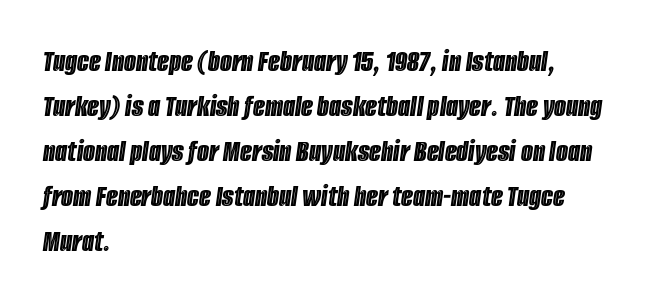
The image shows 31 px condensed type, italic (leaning right); set left-aligned, normal line spacing (1.45x), normal letter spacing, not underlined; a large x-height.
